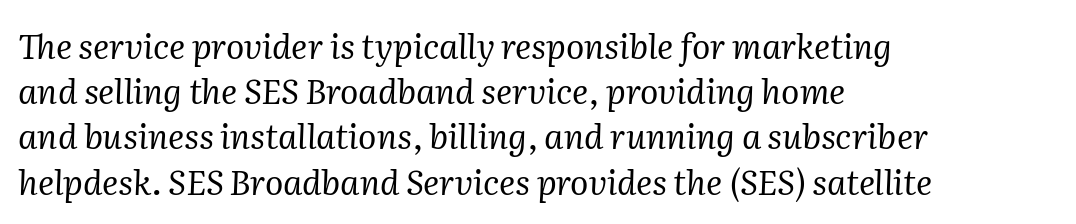
Typographically, this falls in the serif category. Think of a printed novel: that variable character pitch is what you see here. Each row of text sits above clean, open space. Left-aligned paragraph, ragged on the right. The rows are spaced the way most documents space them. Compared with ordinary roman type, these characters are visibly tilted.
